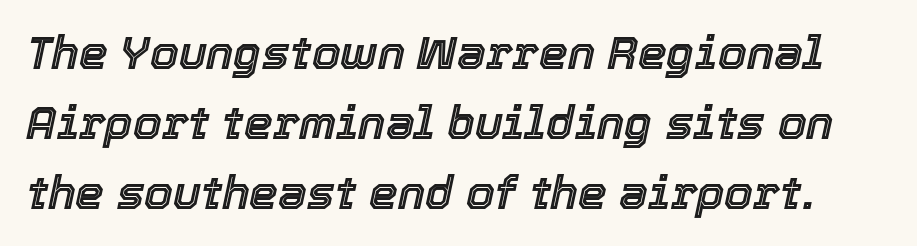
Q: Is the text italic (slanted)? A: Yes, it leans right by about 12 degrees.
Q: Is the text underlined? A: No.
Q: Is the spacing between letters normal or unusually wide? A: Normal.
Q: Is the spacing between lines tight, normal or loose? A: Normal.
Q: Width (condensed, normal, or wide)? A: Normal.
Q: x-height? A: Medium.
Q: Monospaced? A: No.
